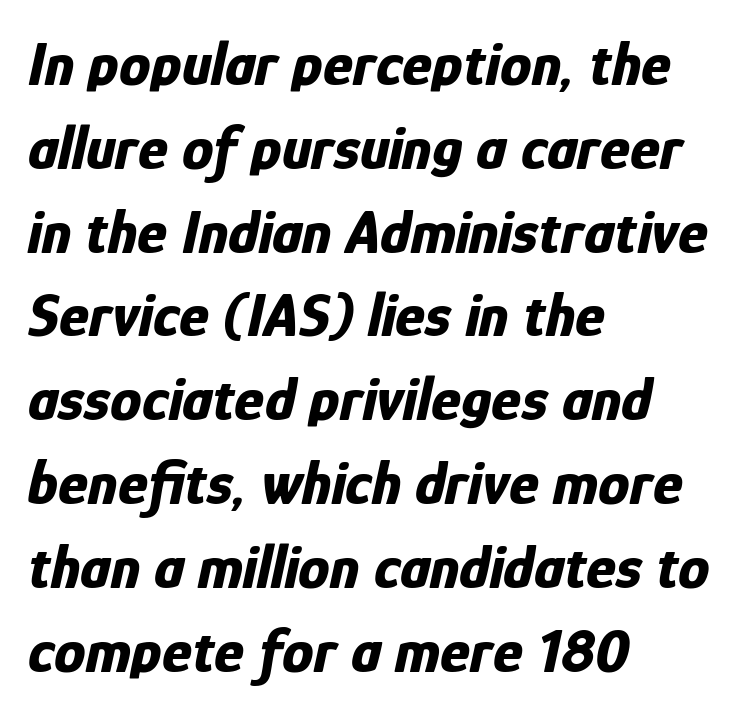
Q: Is the text bold? A: Yes.
Q: Is the text italic (slanted)? A: Yes, it leans right by about 12 degrees.
Q: Is the text underlined? A: No.
Q: How is the paragraph aligned? A: Left-aligned.
Q: Is the spacing between letters normal or unusually wide? A: Normal.
Q: Is the spacing between lines tight, normal or loose? A: Normal.
Q: Width (condensed, normal, or wide)? A: Condensed.
Q: Stroke contrast? A: Low.
Q: x-height? A: Medium.
Q: Monospaced? A: No.
